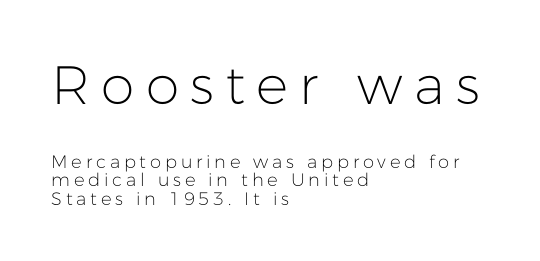
{"serif": "no", "italic": "no", "bold": "no", "weight": "light", "width": "normal", "stroke_contrast": "low", "x_height": "medium", "monospaced": "no", "underline": "no", "align": "left", "line_spacing": "tight", "line_spacing_ratio": 1.03, "letter_spacing": "wide", "letter_spacing_em": 0.21, "larger_block": "first", "size_ratio": 3.0, "glyph_px": 54}
